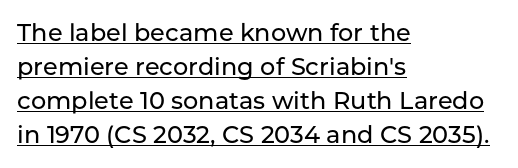
Q: Is the text italic (slanted)? A: No, it is upright.
Q: Is the text underlined? A: Yes.
Q: How is the paragraph aligned? A: Left-aligned.
Q: Is the spacing between letters normal or unusually wide? A: Normal.
Q: Is the spacing between lines tight, normal or loose? A: Normal.
